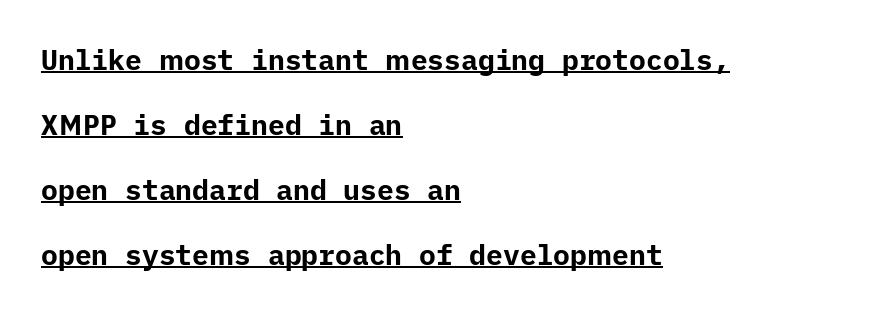
Q: Is the text bold? A: Yes.
Q: Is the text italic (slanted)? A: No, it is upright.
Q: Is the typeface a serif or a sans-serif typeface? A: Sans-serif.
Q: Is the text underlined? A: Yes.
Q: How is the paragraph aligned? A: Left-aligned.
Q: Is the spacing between letters normal or unusually wide? A: Normal.
Q: Is the spacing between lines tight, normal or loose? A: Loose.
Q: Width (condensed, normal, or wide)? A: Normal.
Q: Stroke contrast? A: Low.
Q: x-height? A: Medium.
